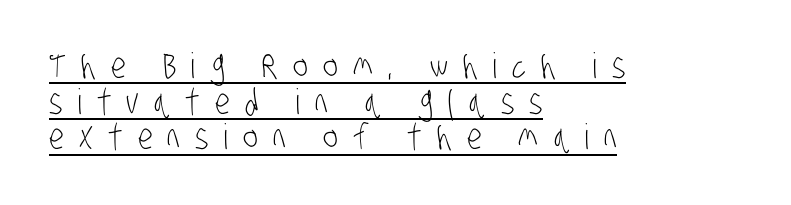
Q: Is the text bold? A: No.
Q: Is the typeface a serif or a sans-serif typeface? A: Sans-serif.
Q: Is the text underlined? A: Yes.
Q: How is the paragraph aligned? A: Left-aligned.
Q: Is the spacing between letters normal or unusually wide? A: Unusually wide.
Q: Is the spacing between lines tight, normal or loose? A: Tight.
Q: Width (condensed, normal, or wide)? A: Condensed.
Q: Stroke contrast? A: Low.
Q: x-height? A: Large.
Q: Monospaced? A: No.
